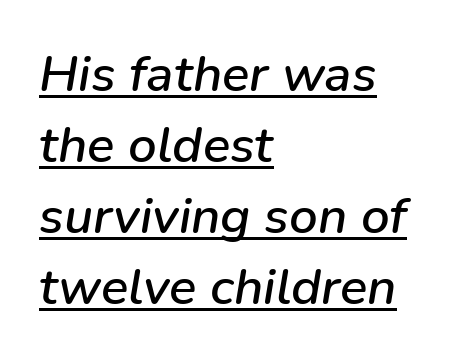
Q: Is the text italic (slanted)? A: Yes, it leans right by about 9 degrees.
Q: Is the text underlined? A: Yes.
Q: How is the paragraph aligned? A: Left-aligned.
Q: Is the spacing between letters normal or unusually wide? A: Normal.
Q: Is the spacing between lines tight, normal or loose? A: Normal.
Q: Width (condensed, normal, or wide)? A: Normal.
Q: Stroke contrast? A: Low.
Q: x-height? A: Medium.
Q: Monospaced? A: No.
